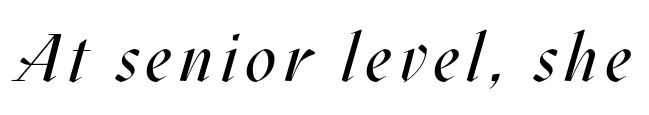
Quick note: italic. Stems here are at most as thick as an everyday book face. These lines are rendered in a variable-pitch font. Nobody drew a line under any word here.
